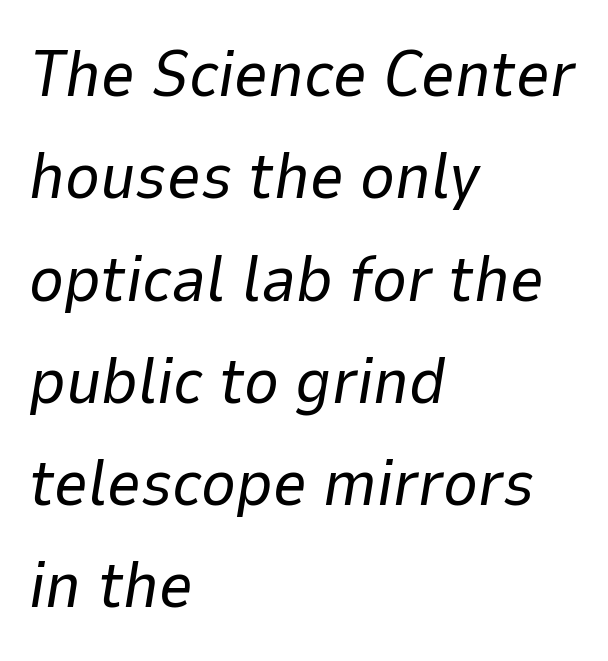
Reading down the block, your eye returns to a fixed left position each line. Decoration check: the copy has no underline. Do the characters align in a grid? No, the font is proportional. Does the lettering tilt? It does — this is italic.
